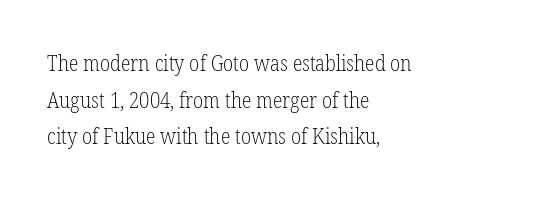
The image shows 22 px text type, upright; set left-aligned, normal line spacing (1.67x), normal letter spacing, not underlined.
